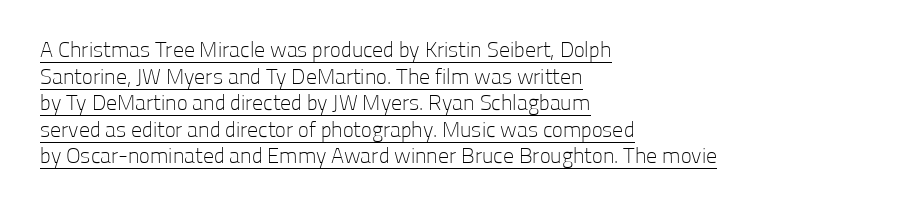
{"italic": "no", "bold": "no", "underline": "yes", "align": "left", "line_spacing_ratio": 1.21, "letter_spacing": "normal", "letter_spacing_em": 0.0, "glyph_px": 22}
